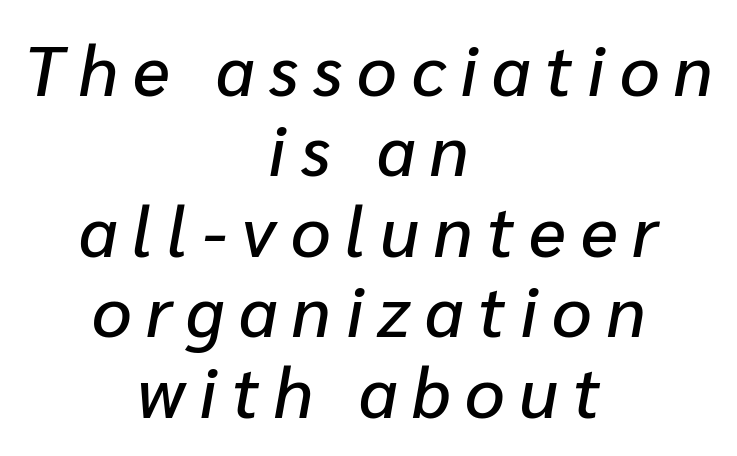
Yep, that's italic — everything's leaning. A clean baseline with only descenders dipping below it. Does the copy run flush right? No — it is centered line by line. Proportional: the letters do not fall into vertical columns.
